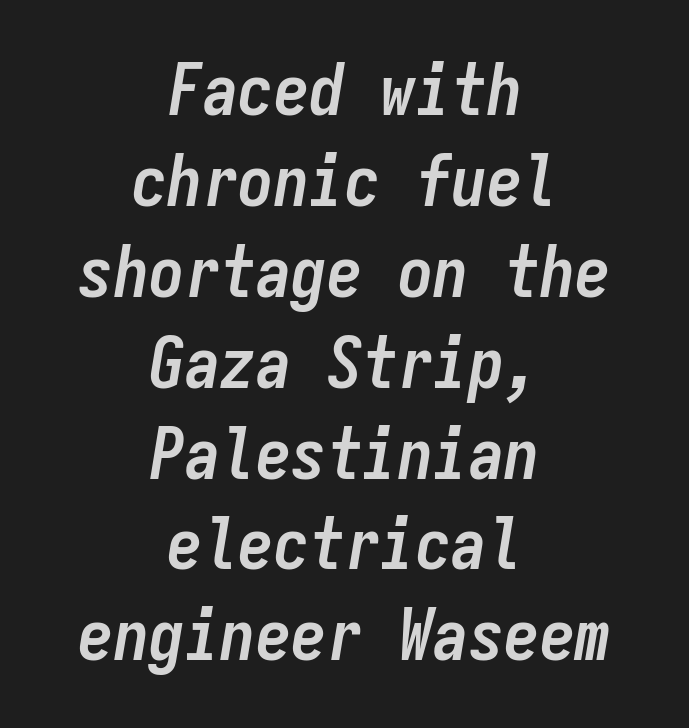
{"italic": "yes", "lean": "right", "slant_degrees": 9, "bold": "yes", "weight": "semibold", "width": "condensed", "stroke_contrast": "low", "x_height": "medium", "monospaced": "yes", "underline": "no", "align": "center", "line_spacing": "normal", "line_spacing_ratio": 1.28, "letter_spacing": "normal", "letter_spacing_em": 0.0, "glyph_px": 71}
